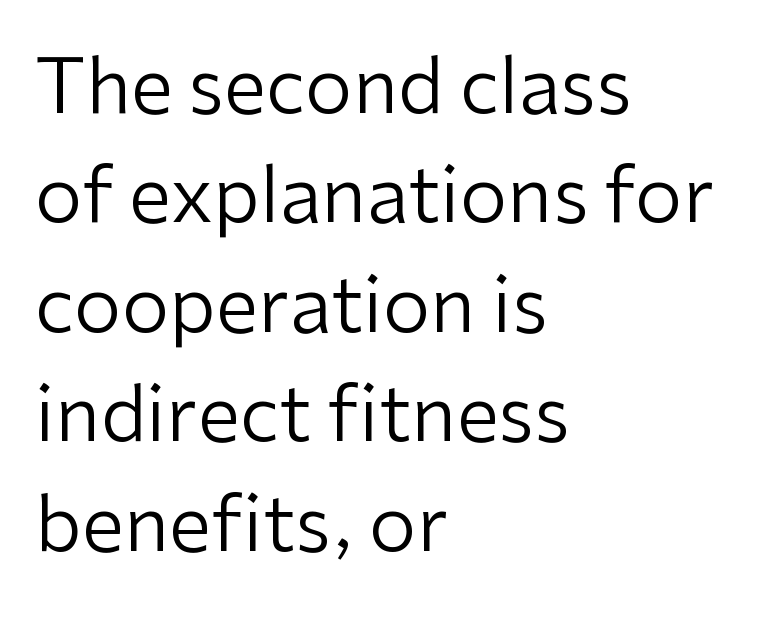
Character widths vary here, with narrow letters taking less room than wide ones. Lines of text with bare space underneath. Honestly, the row spacing looks completely unremarkable. Does extra space separate the letters? No, they use regular spacing.
